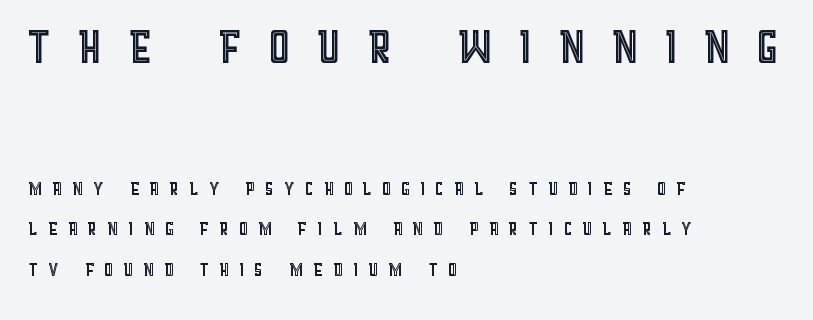
{"italic": "no", "width": "condensed", "x_height": "large", "monospaced": "no", "underline": "no", "align": "left", "line_spacing": "normal", "line_spacing_ratio": 1.69, "letter_spacing": "wide", "letter_spacing_em": 0.39, "larger_block": "first", "size_ratio": 2.54, "glyph_px": 61}
